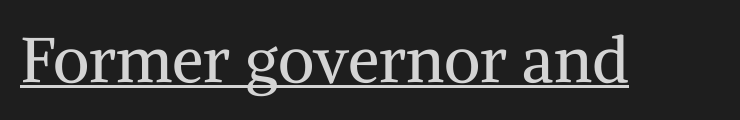
The image shows 63 px regular-weight serif type, upright; set normal letter spacing, underlined; medium stroke contrast and a medium x-height.
